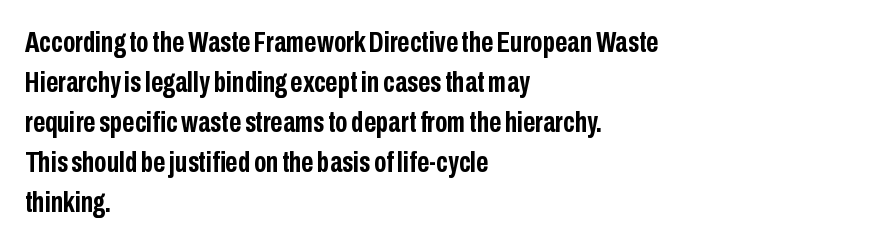
{"serif": "no", "italic": "no", "bold": "yes", "weight": "semibold", "width": "condensed", "stroke_contrast": "low", "x_height": "medium", "monospaced": "no", "underline": "no", "align": "left", "line_spacing": "normal", "line_spacing_ratio": 1.33, "letter_spacing": "normal", "letter_spacing_em": 0.0, "glyph_px": 30}
